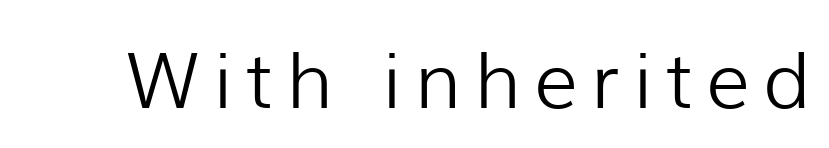
Look at the bottom of the vertical strokes: they stop flat, with no serifs. A bare baseline throughout the passage. Unlike italic type, these characters show no tilt at all. This sample has the flowing, uneven cadence of proportional lettering. Stems and bowls with no extra thickness — not bold.
